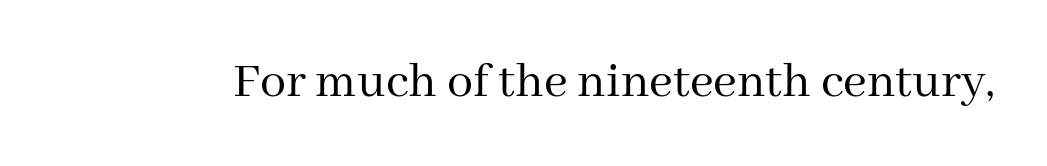
{"serif": "yes", "italic": "no", "bold": "no", "weight": "regular", "width": "normal", "stroke_contrast": "medium", "x_height": "medium", "monospaced": "no", "underline": "no", "letter_spacing": "normal", "letter_spacing_em": 0.0, "glyph_px": 52}
